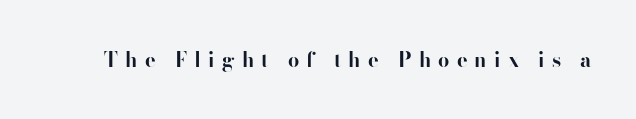
The image shows 20 px bold type, upright; set unusually wide letter spacing (+0.36 em), not underlined.
